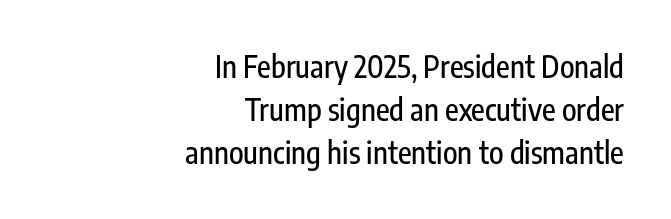
These lines are rendered in a variable-pitch font. This rendering uses right alignment, leaving the left contour irregular. The passage shown is not underscored anywhere. Rendered with straight, roman letterforms. The passage shown is typeset with a sans-serif family. Inter-character spacing is left at the font's built-in metrics.
